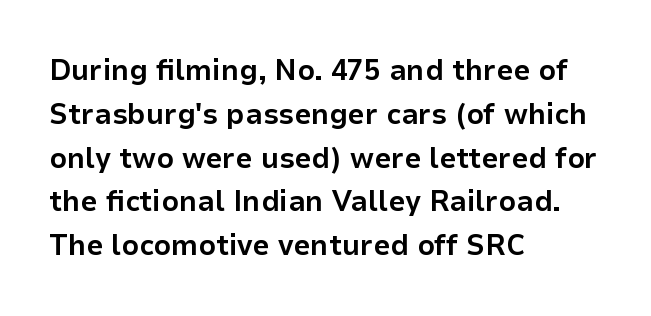
The image shows 30 px bold sans-serif type, upright; set left-aligned, normal line spacing (1.46x), normal letter spacing, not underlined; low stroke contrast and a medium x-height.
